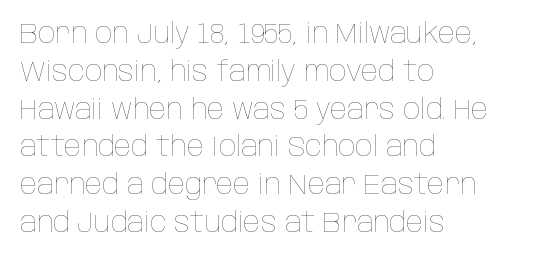
Q: Is the text bold? A: No.
Q: Is the text italic (slanted)? A: No, it is upright.
Q: Is the text underlined? A: No.
Q: How is the paragraph aligned? A: Left-aligned.
Q: Is the spacing between letters normal or unusually wide? A: Normal.
Q: Is the spacing between lines tight, normal or loose? A: Normal.
Q: Width (condensed, normal, or wide)? A: Condensed.
Q: Stroke contrast? A: Low.
Q: x-height? A: Large.
Q: Monospaced? A: No.
